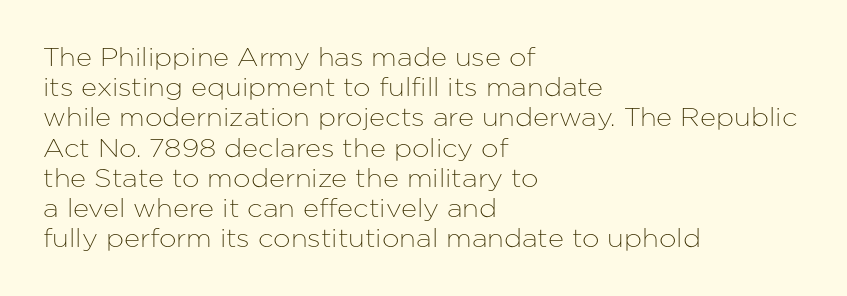
Q: Is the text italic (slanted)? A: No, it is upright.
Q: Is the text underlined? A: No.
Q: How is the paragraph aligned? A: Left-aligned.
Q: Is the spacing between letters normal or unusually wide? A: Normal.
